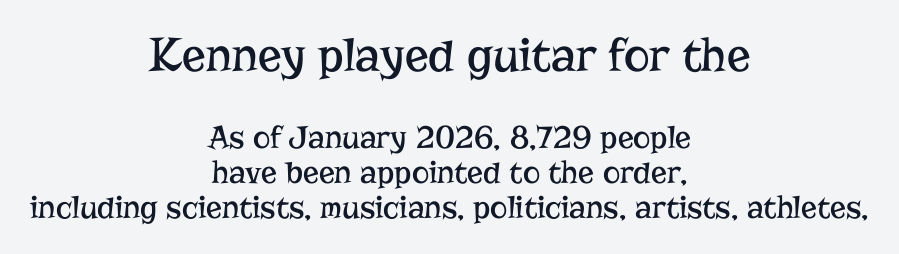
{"serif": "yes", "italic": "no", "bold": "no", "weight": "regular", "width": "normal", "stroke_contrast": "low", "x_height": "medium", "monospaced": "no", "underline": "no", "align": "center", "line_spacing": "tight", "line_spacing_ratio": 1.07, "letter_spacing": "normal", "letter_spacing_em": 0.0, "larger_block": "first", "size_ratio": 1.48, "glyph_px": 49}
